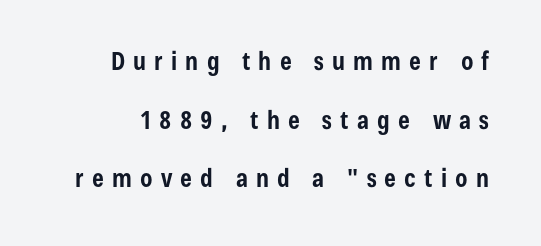
The image shows 25 px bold type, upright; set loose line spacing (2.35x), unusually wide letter spacing (+0.33 em), not underlined.
